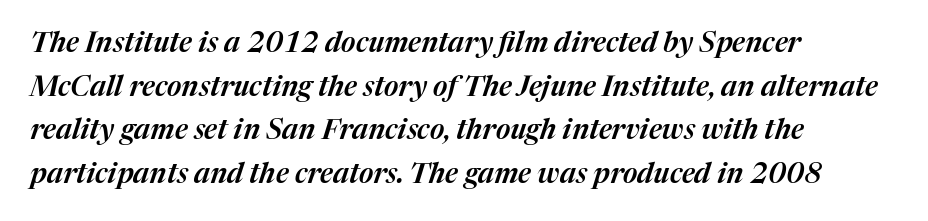
Q: Is the text italic (slanted)? A: Yes, it leans right by about 17 degrees.
Q: Is the text underlined? A: No.
Q: How is the paragraph aligned? A: Left-aligned.
Q: Is the spacing between letters normal or unusually wide? A: Normal.
Q: Is the spacing between lines tight, normal or loose? A: Normal.
Q: Width (condensed, normal, or wide)? A: Normal.
Q: Stroke contrast? A: Medium.
Q: x-height? A: Medium.
Q: Monospaced? A: No.
